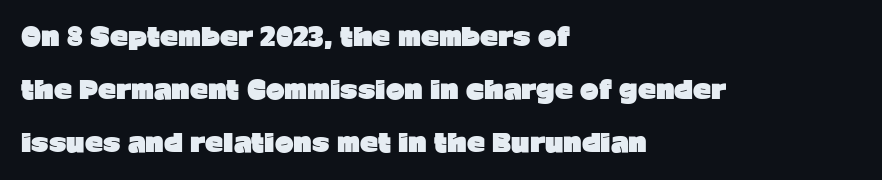
{"italic": "no", "bold": "yes", "underline": "no", "align": "left", "line_spacing": "loose", "line_spacing_ratio": 2.13, "letter_spacing": "normal", "letter_spacing_em": 0.0, "glyph_px": 25}
